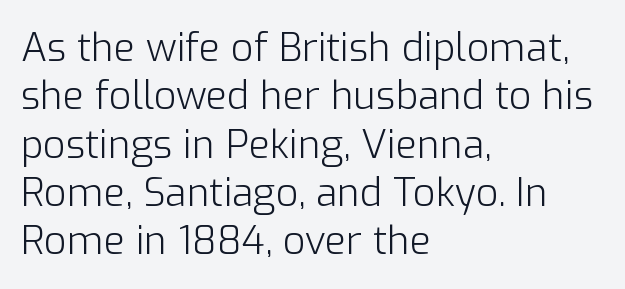
Q: Is the text bold? A: No.
Q: Is the text italic (slanted)? A: No, it is upright.
Q: Is the typeface a serif or a sans-serif typeface? A: Sans-serif.
Q: Is the text underlined? A: No.
Q: How is the paragraph aligned? A: Left-aligned.
Q: Is the spacing between letters normal or unusually wide? A: Normal.
Q: Width (condensed, normal, or wide)? A: Normal.
Q: Stroke contrast? A: Low.
Q: x-height? A: Medium.
Q: Monospaced? A: No.
